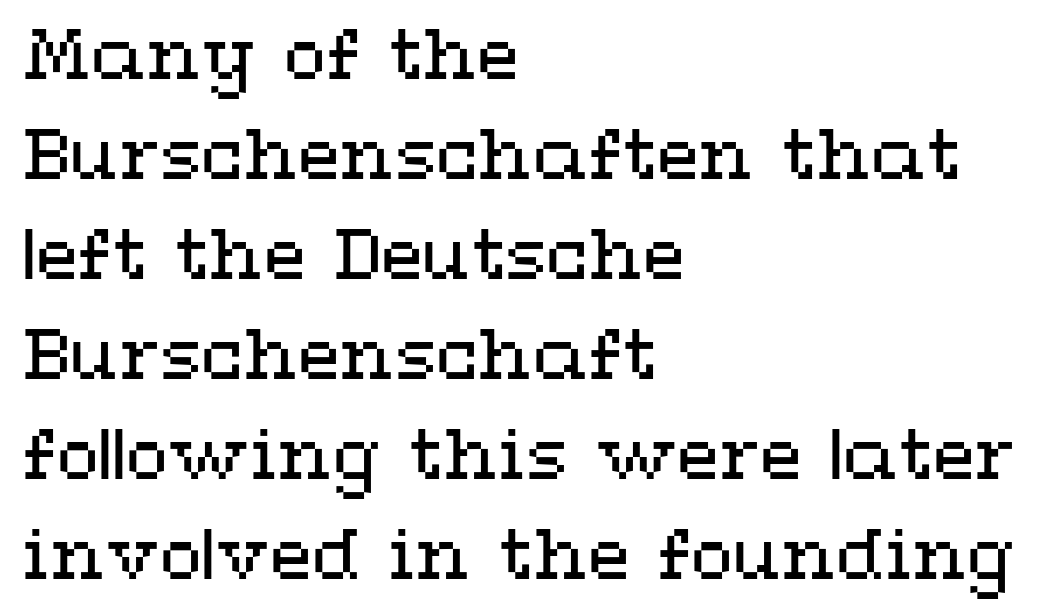
Q: Is the text bold? A: No.
Q: Is the text italic (slanted)? A: No, it is upright.
Q: Is the text underlined? A: No.
Q: How is the paragraph aligned? A: Left-aligned.
Q: Is the spacing between letters normal or unusually wide? A: Normal.
Q: Is the spacing between lines tight, normal or loose? A: Normal.
Q: Width (condensed, normal, or wide)? A: Wide.
Q: Stroke contrast? A: Medium.
Q: x-height? A: Medium.
Q: Monospaced? A: No.
